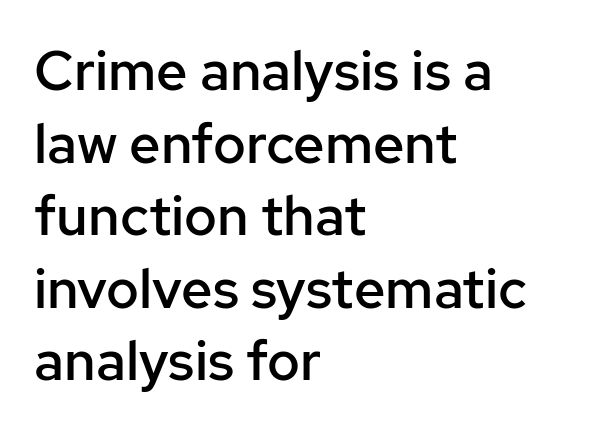
The image shows 55 px semibold sans-serif type, upright; set left-aligned, normal line spacing (1.32x), normal letter spacing, not underlined; low stroke contrast and a medium x-height.
